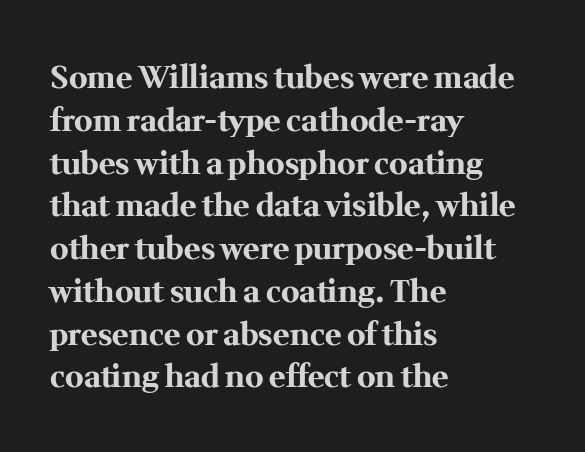
{"serif": "yes", "italic": "no", "bold": "yes", "weight": "bold", "width": "normal", "stroke_contrast": "medium", "x_height": "medium", "monospaced": "no", "underline": "no", "align": "left", "line_spacing": "normal", "line_spacing_ratio": 1.38, "letter_spacing": "normal", "letter_spacing_em": 0.0, "glyph_px": 31}
